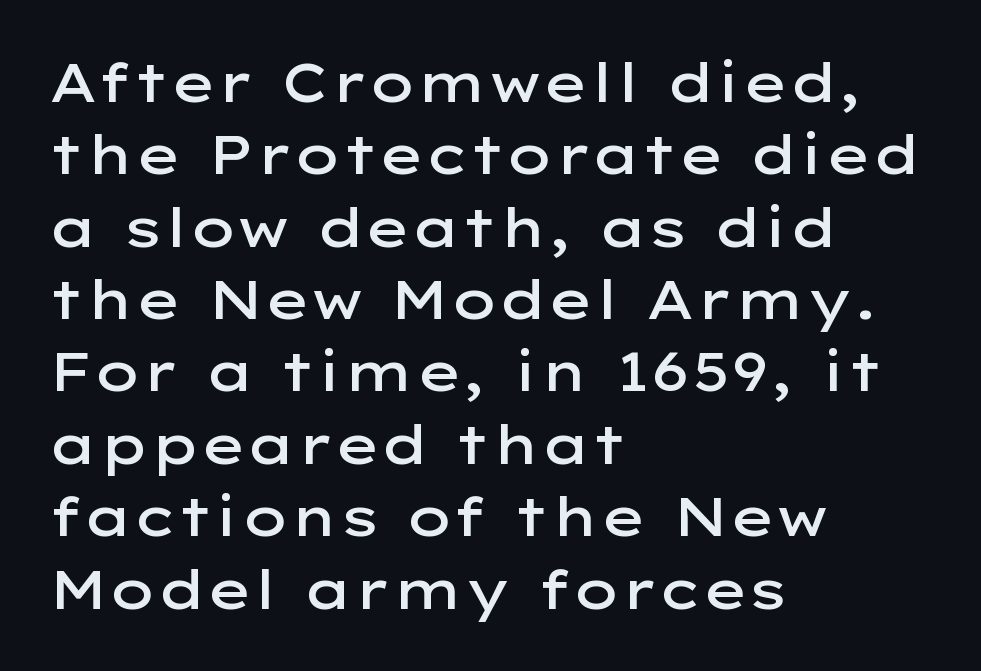
{"serif": "no", "italic": "no", "bold": "semi", "weight": "semibold", "width": "wide", "stroke_contrast": "low", "x_height": "medium", "monospaced": "no", "underline": "no", "align": "left", "line_spacing": "normal", "line_spacing_ratio": 1.34, "letter_spacing": "normal", "letter_spacing_em": 0.0, "glyph_px": 54}
